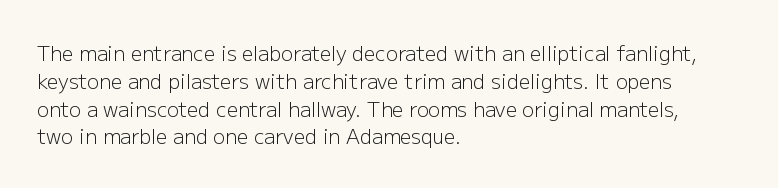
{"italic": "no", "bold": "no", "underline": "no", "align": "left", "line_spacing": "normal", "line_spacing_ratio": 1.39, "letter_spacing": "normal", "letter_spacing_em": 0.0, "glyph_px": 20}
